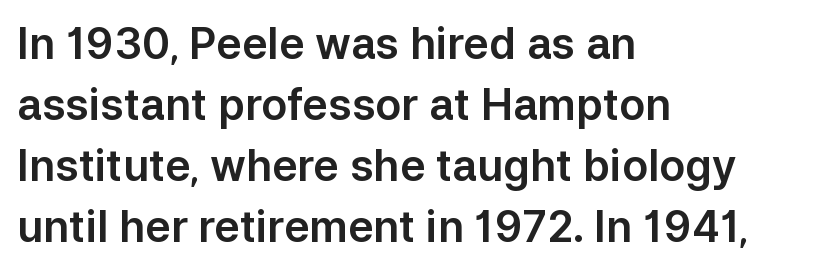
The image shows 43 px sans-serif type, upright; set left-aligned, normal line spacing (1.42x), normal letter spacing, not underlined; low stroke contrast and a medium x-height.
